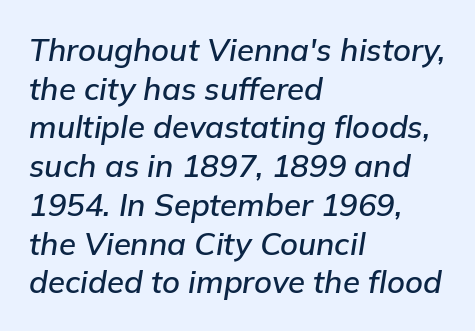
The image shows 31 px text type, italic (leaning right); set left-aligned, normal line spacing (1.25x), normal letter spacing, not underlined; low stroke contrast and a medium x-height.
